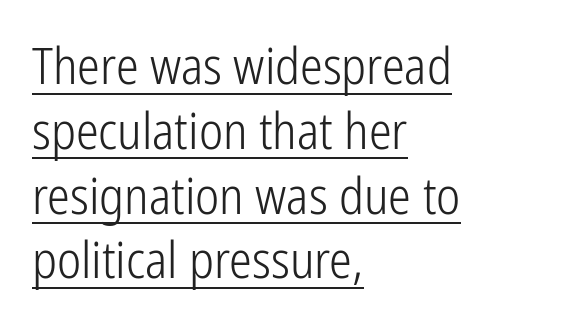
Q: Is the text bold? A: No.
Q: Is the text italic (slanted)? A: No, it is upright.
Q: Is the typeface a serif or a sans-serif typeface? A: Sans-serif.
Q: Is the text underlined? A: Yes.
Q: How is the paragraph aligned? A: Left-aligned.
Q: Is the spacing between letters normal or unusually wide? A: Normal.
Q: Is the spacing between lines tight, normal or loose? A: Normal.
Q: Width (condensed, normal, or wide)? A: Condensed.
Q: Stroke contrast? A: Low.
Q: x-height? A: Medium.
Q: Monospaced? A: No.
